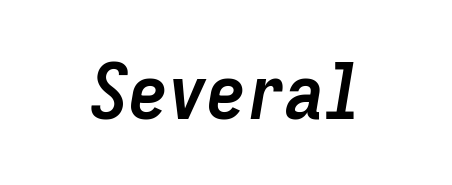
The image shows 78 px semibold, condensed type, italic (leaning right), monospaced; set centered, normal letter spacing, not underlined; low stroke contrast and a medium x-height.
